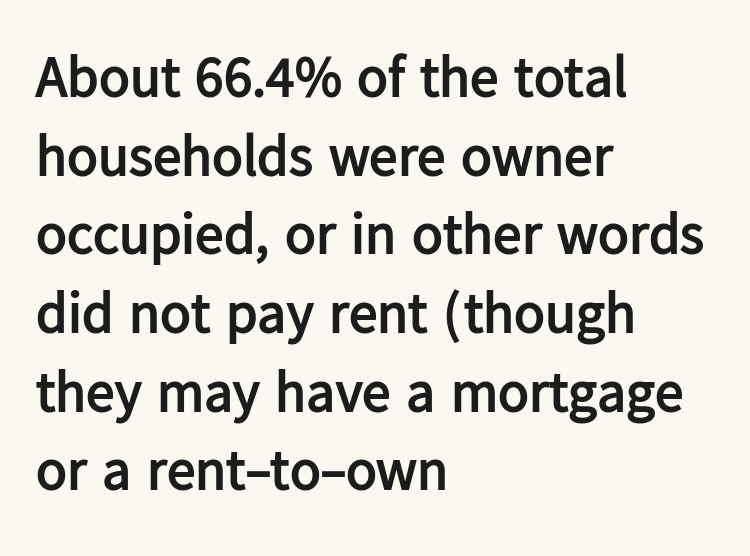
Q: Is the text bold? A: Yes.
Q: Is the text italic (slanted)? A: No, it is upright.
Q: Is the typeface a serif or a sans-serif typeface? A: Sans-serif.
Q: Is the text underlined? A: No.
Q: How is the paragraph aligned? A: Left-aligned.
Q: Is the spacing between letters normal or unusually wide? A: Normal.
Q: Is the spacing between lines tight, normal or loose? A: Normal.
Q: Width (condensed, normal, or wide)? A: Normal.
Q: Stroke contrast? A: Low.
Q: x-height? A: Medium.
Q: Monospaced? A: No.
